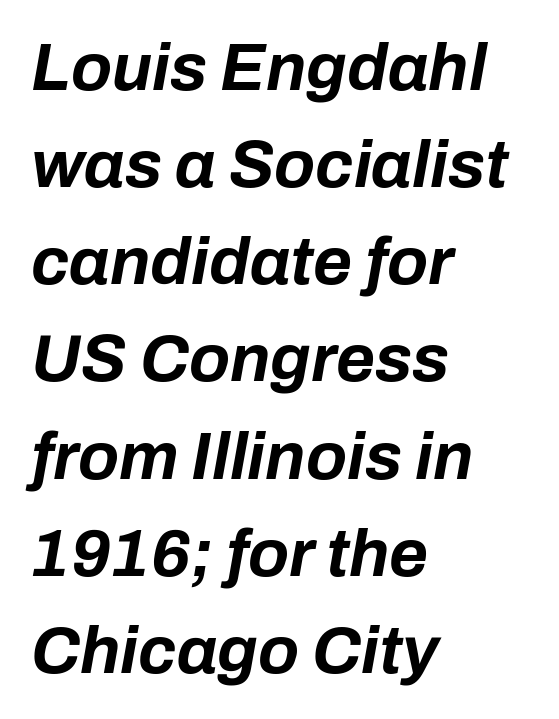
Q: Is the text bold? A: Yes.
Q: Is the text italic (slanted)? A: Yes, it leans right by about 10 degrees.
Q: Is the text underlined? A: No.
Q: How is the paragraph aligned? A: Left-aligned.
Q: Is the spacing between letters normal or unusually wide? A: Normal.
Q: Is the spacing between lines tight, normal or loose? A: Normal.
Q: Width (condensed, normal, or wide)? A: Normal.
Q: Stroke contrast? A: Low.
Q: x-height? A: Medium.
Q: Monospaced? A: No.
